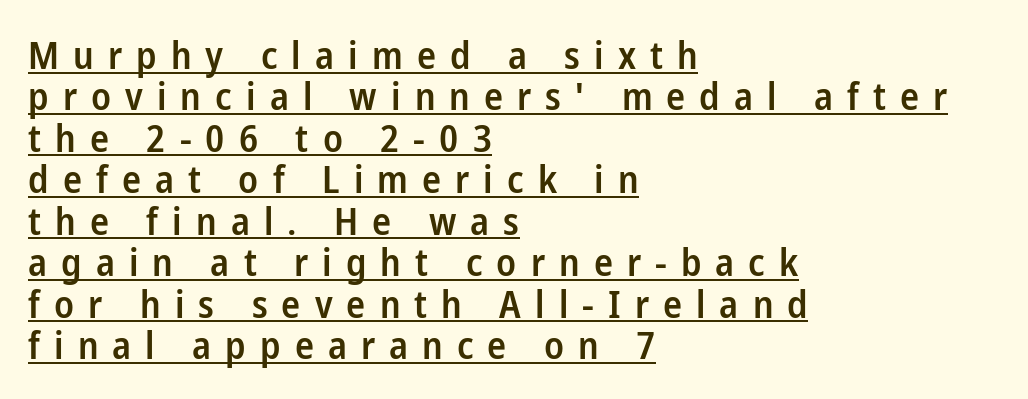
The image shows 38 px semibold, condensed sans-serif type, upright; set left-aligned, tight line spacing (1.09x), unusually wide letter spacing (+0.37 em), underlined; low stroke contrast and a medium x-height.
